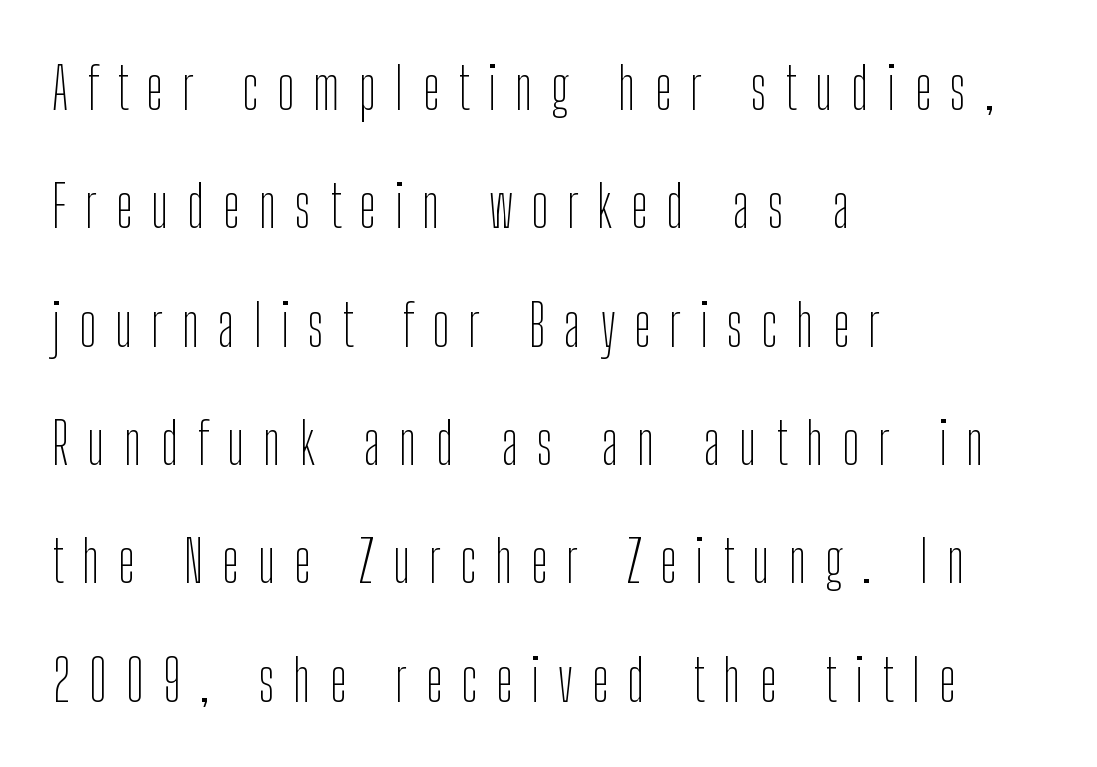
The image shows 58 px thin, condensed sans-serif type, upright; set left-aligned, loose line spacing (2.04x), unusually wide letter spacing (+0.32 em), not underlined; low stroke contrast and a medium x-height.
